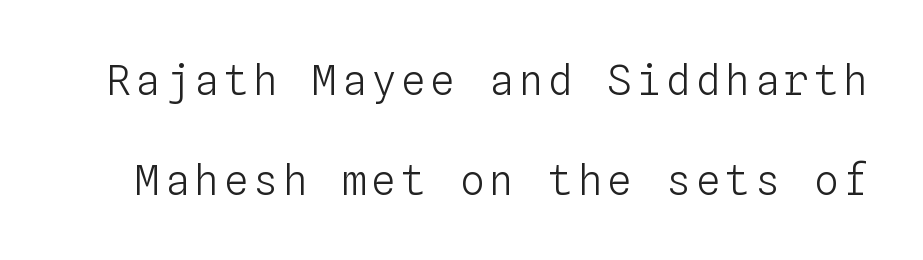
The strokes are not fattened; the text isn't bold. Vertical spacing — loose. Underline: absent. You could count columns in this text — the font is strictly monospaced.
